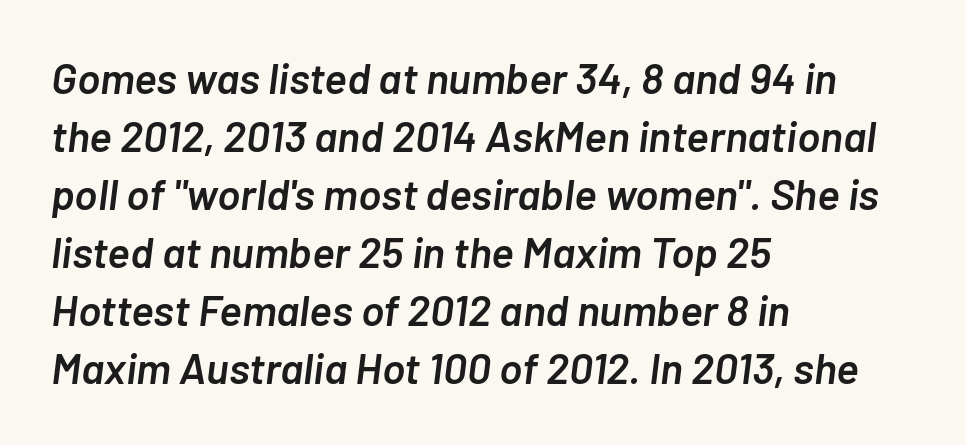
{"italic": "yes", "lean": "right", "slant_degrees": 7, "bold": "semi", "weight": "semibold", "width": "normal", "stroke_contrast": "low", "x_height": "medium", "monospaced": "no", "underline": "no", "align": "left", "line_spacing": "normal", "line_spacing_ratio": 1.35, "letter_spacing": "normal", "letter_spacing_em": 0.0, "glyph_px": 43}
